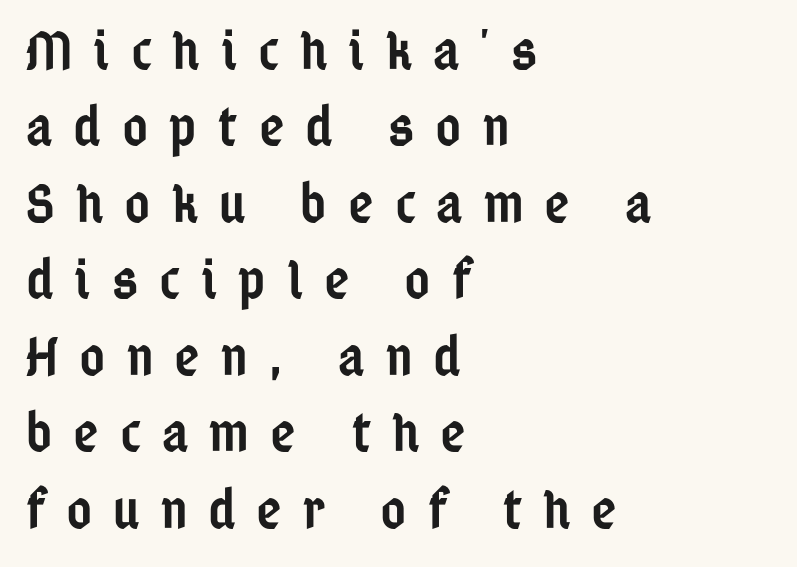
The paragraph has a hard left edge and a soft right edge. Classification — sans serif. Short note: letters widely spaced. This is roman type, the default non-slanted kind. Underline: absent. Strokes here are thickened, but only to semibold level.
